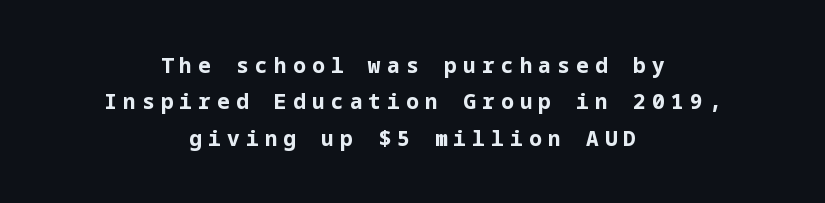
{"italic": "no", "bold": "yes", "underline": "no", "align": "center", "line_spacing_ratio": 1.73, "letter_spacing": "wide", "letter_spacing_em": 0.3, "glyph_px": 21}
